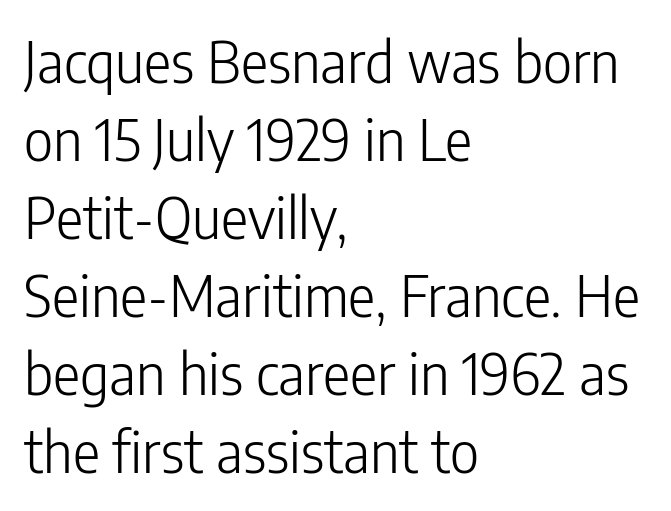
The font's upright variant was chosen for this text. Notice how descenders clear the ascenders below comfortably — that's standard leading. The text was rendered using a sans face with plain stroke endings. No extra ink here — the face is not bold. In terms of letterspacing, this is plain default setting. Rule under the text: the space is simply empty.
